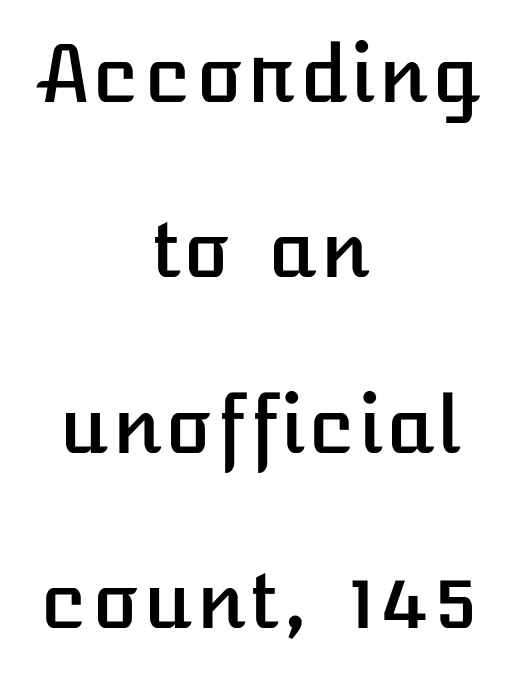
Q: Is the text italic (slanted)? A: No, it is upright.
Q: Is the text underlined? A: No.
Q: How is the paragraph aligned? A: Centered.
Q: Is the spacing between letters normal or unusually wide? A: Normal.
Q: Is the spacing between lines tight, normal or loose? A: Loose.
Q: Width (condensed, normal, or wide)? A: Normal.
Q: Stroke contrast? A: Low.
Q: x-height? A: Medium.
